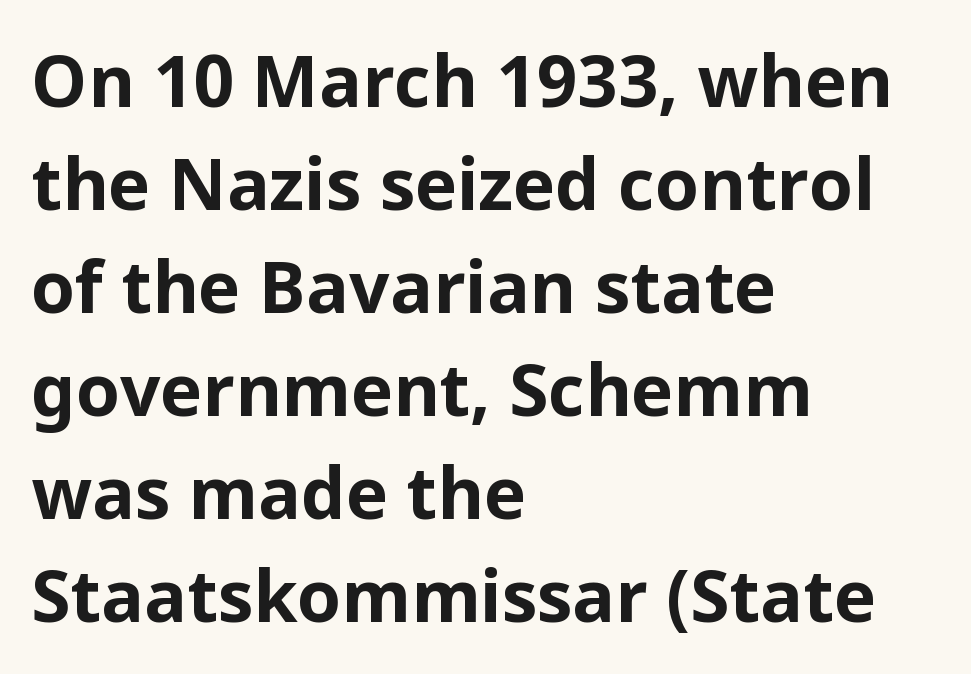
The face used here is proportionally spaced, like ordinary book or web type. The letterforms sit shoulder to shoulder at normal distance. The paragraph shown leans on its left margin. Designer's note — italics off, roman on. The space between consecutive lines is moderate. What weight is shown? A full bold with thick strokes.
